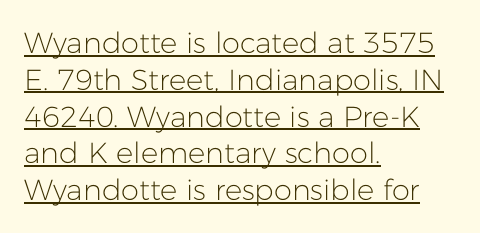
Quick note: not italic, upright. A normal amount of white space separates one row of letters from the next. Type style note: lacks serifs. The face looks like a standard text weight, possibly lighter. Caption: multi-line text, flush left, ragged right. Character widths vary here, with narrow letters taking less room than wide ones.
